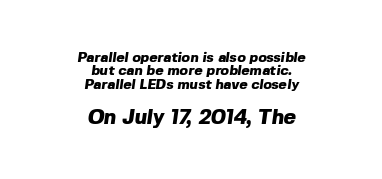
This layout puts the modest block above and the oversized block below. Horizontal alignment here is central, giving a formal, balanced look. This sample trades vertical openness for compactness between lines. I'd describe the lettering as bold — thick and assertive. Between one letter and the next there's only the usual sliver of space. Bare-footed words on every line.
